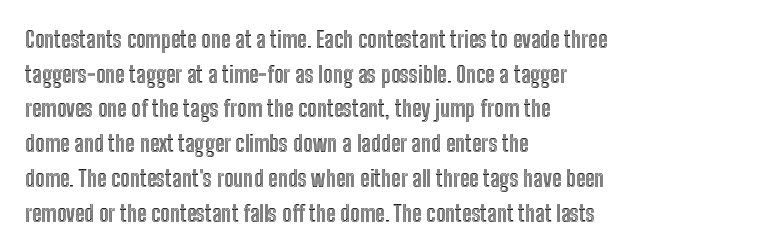
{"italic": "no", "underline": "no", "align": "left", "line_spacing": "normal", "line_spacing_ratio": 1.51, "letter_spacing": "normal", "letter_spacing_em": 0.0, "glyph_px": 23}
